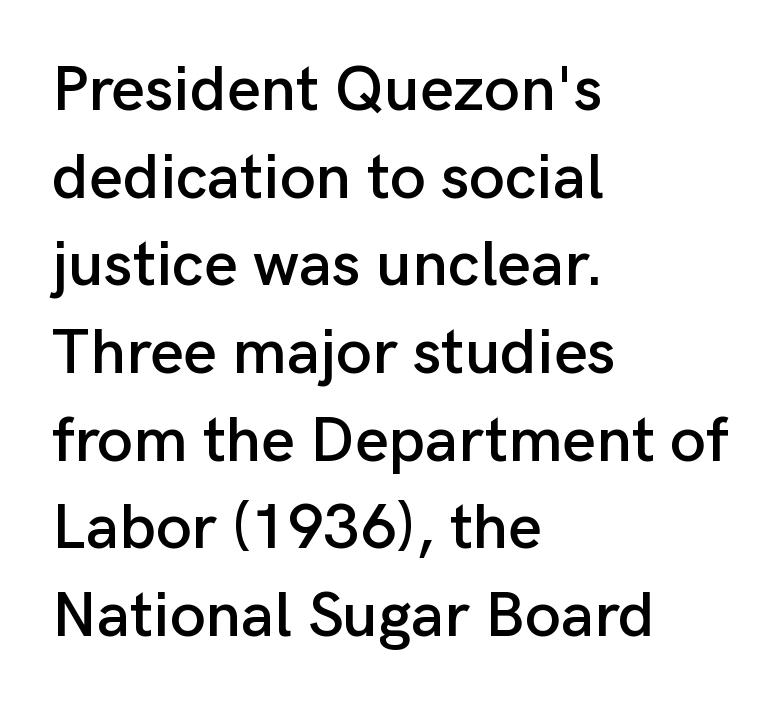
Q: Is the text italic (slanted)? A: No, it is upright.
Q: Is the typeface a serif or a sans-serif typeface? A: Sans-serif.
Q: Is the text underlined? A: No.
Q: How is the paragraph aligned? A: Left-aligned.
Q: Is the spacing between letters normal or unusually wide? A: Normal.
Q: Is the spacing between lines tight, normal or loose? A: Normal.
Q: Width (condensed, normal, or wide)? A: Normal.
Q: Stroke contrast? A: Low.
Q: x-height? A: Medium.
Q: Monospaced? A: No.
